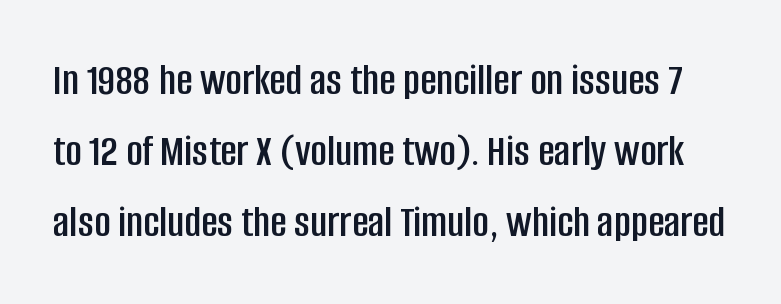
Here the glyphs are tracked normally, forming tight word shapes. Font category for this specimen: sans-serif. Is this a fixed-width face? No — the glyphs have proportional, varying widths. Bare-footed words on every line. The font's upright variant was chosen for this text. One glance says typical: line gaps are just what's usual.
